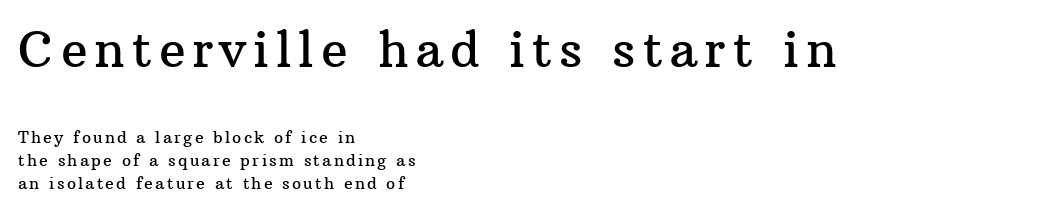
Q: Is the text italic (slanted)? A: No, it is upright.
Q: Is the typeface a serif or a sans-serif typeface? A: Serif.
Q: Is the text underlined? A: No.
Q: How is the paragraph aligned? A: Left-aligned.
Q: Is the spacing between lines tight, normal or loose? A: Normal.
Q: Which block of text is set in a larger size, the first (top) or the second (bottom)? A: The first (top) one.
Q: Width (condensed, normal, or wide)? A: Normal.
Q: Stroke contrast? A: Medium.
Q: x-height? A: Medium.
Q: Monospaced? A: No.
